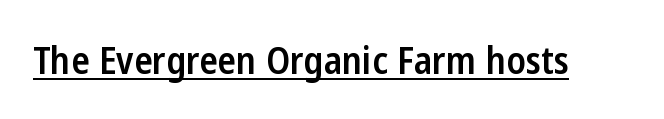
The image shows 38 px semibold, condensed sans-serif type, upright; set normal letter spacing, underlined; low stroke contrast and a medium x-height.
